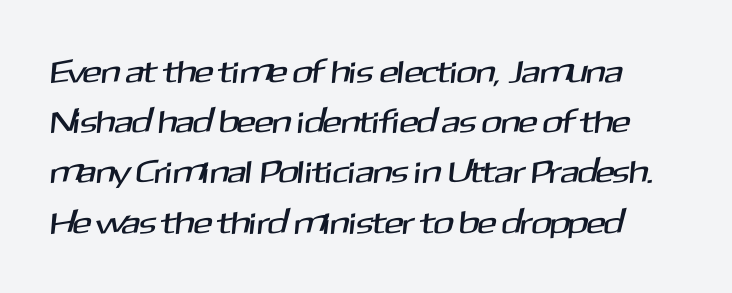
The image shows 32 px sans-serif type; set normal line spacing (1.57x), normal letter spacing, not underlined; medium stroke contrast and a medium x-height.
